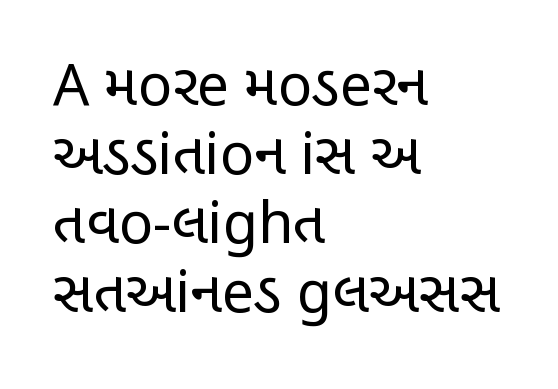
Q: Is the text bold? A: No.
Q: Is the text italic (slanted)? A: No, it is upright.
Q: Is the typeface a serif or a sans-serif typeface? A: Sans-serif.
Q: Is the text underlined? A: No.
Q: How is the paragraph aligned? A: Left-aligned.
Q: Is the spacing between letters normal or unusually wide? A: Normal.
Q: Width (condensed, normal, or wide)? A: Condensed.
Q: Stroke contrast? A: Low.
Q: x-height? A: Large.
Q: Monospaced? A: No.
